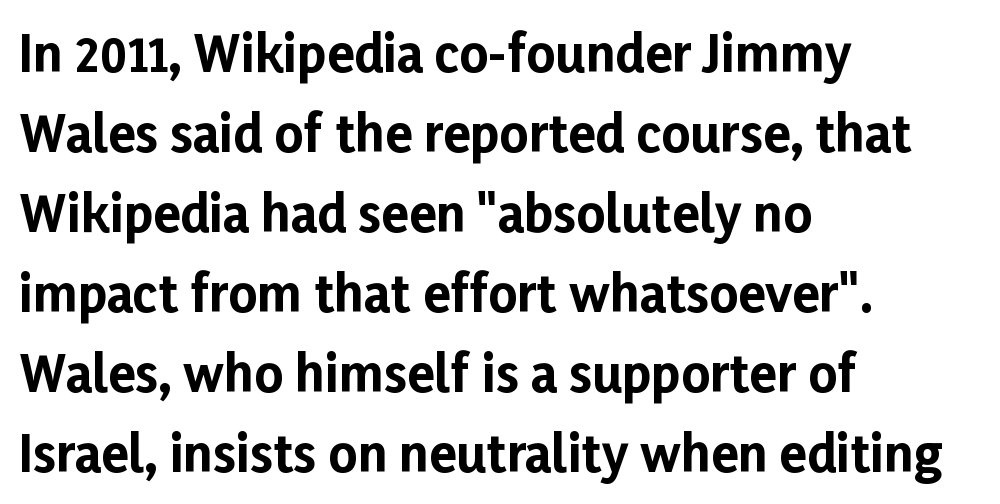
{"serif": "no", "italic": "no", "bold": "yes", "weight": "bold", "width": "normal", "stroke_contrast": "low", "x_height": "medium", "monospaced": "no", "underline": "no", "align": "left", "line_spacing": "normal", "line_spacing_ratio": 1.6, "letter_spacing": "normal", "letter_spacing_em": 0.0, "glyph_px": 50}
